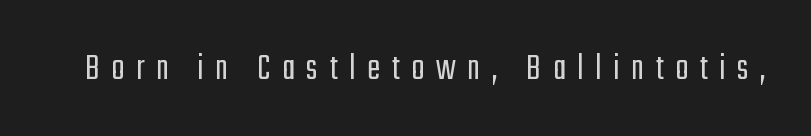
Looks like regular typesetting: each glyph gets only the width it needs. Unbolded letterforms with no extra heft. Unmarked baselines from the first word to the last. Stroke terminals: plain, sans-serif.
